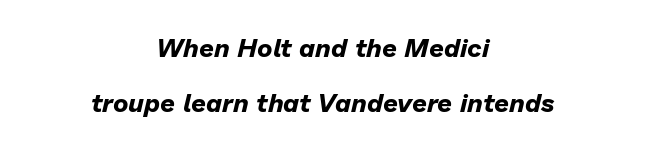
The image shows 26 px bold type, italic (leaning right); set centered, loose line spacing (2.1x), normal letter spacing, not underlined.
